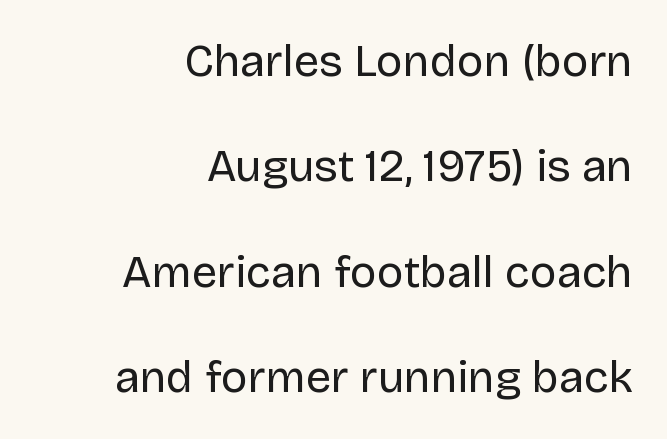
Line ends are locked; line starts wander. Unbolded letterforms with no extra heft. Baseline-to-baseline distance is far greater than the letter height. The glyphs in this specimen are sans serif.
